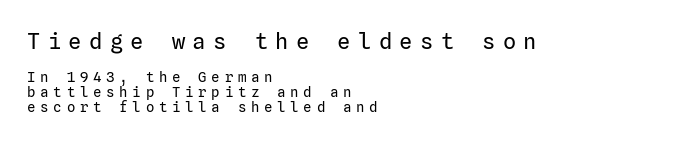
Q: Is the text bold? A: No.
Q: Is the text italic (slanted)? A: No, it is upright.
Q: Is the text underlined? A: No.
Q: How is the paragraph aligned? A: Left-aligned.
Q: Is the spacing between letters normal or unusually wide? A: Unusually wide.
Q: Is the spacing between lines tight, normal or loose? A: Tight.
Q: Which block of text is set in a larger size, the first (top) or the second (bottom)? A: The first (top) one.
